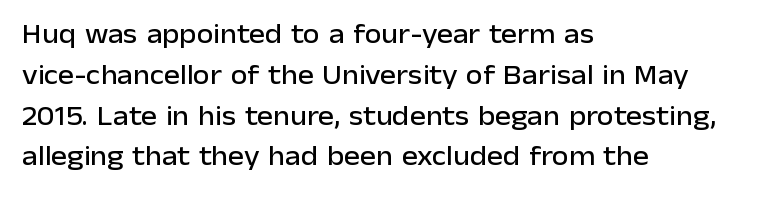
Q: Is the text italic (slanted)? A: No, it is upright.
Q: Is the text underlined? A: No.
Q: How is the paragraph aligned? A: Left-aligned.
Q: Is the spacing between letters normal or unusually wide? A: Normal.
Q: Is the spacing between lines tight, normal or loose? A: Normal.
